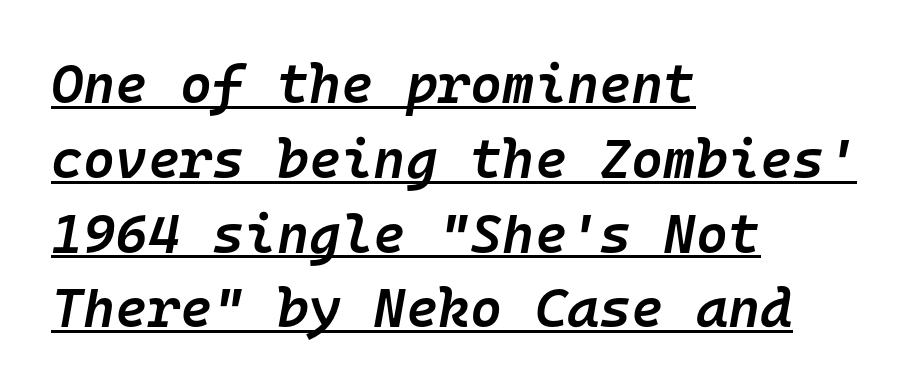
{"italic": "yes", "lean": "right", "slant_degrees": 10, "bold": "semi", "weight": "semibold", "width": "normal", "stroke_contrast": "low", "x_height": "medium", "monospaced": "yes", "underline": "yes", "align": "left", "line_spacing": "normal", "line_spacing_ratio": 1.36, "letter_spacing": "normal", "letter_spacing_em": 0.0, "glyph_px": 55}
